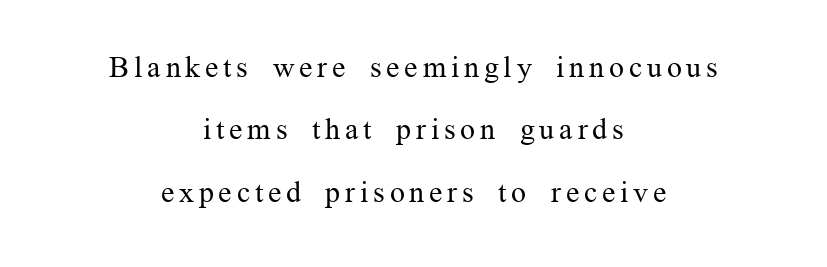
Q: Is the text bold? A: No.
Q: Is the text italic (slanted)? A: No, it is upright.
Q: Is the typeface a serif or a sans-serif typeface? A: Serif.
Q: Is the text underlined? A: No.
Q: How is the paragraph aligned? A: Centered.
Q: Is the spacing between lines tight, normal or loose? A: Loose.
Q: Width (condensed, normal, or wide)? A: Normal.
Q: Stroke contrast? A: Medium.
Q: x-height? A: Medium.
Q: Monospaced? A: No.
